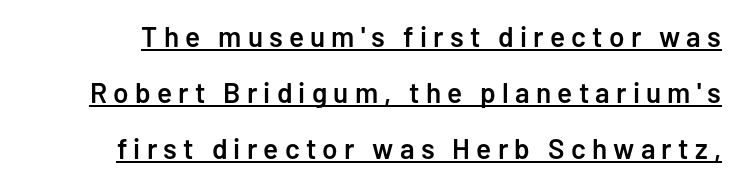
The image shows 28 px semibold sans-serif type, upright; set loose line spacing (2.0x), unusually wide letter spacing (+0.22 em), underlined; low stroke contrast and a medium x-height.
